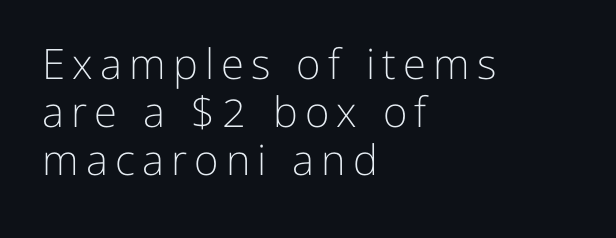
{"serif": "no", "italic": "no", "bold": "no", "weight": "light", "width": "normal", "stroke_contrast": "low", "x_height": "medium", "monospaced": "no", "underline": "no", "align": "left", "line_spacing": "tight", "line_spacing_ratio": 1.14, "glyph_px": 42}
